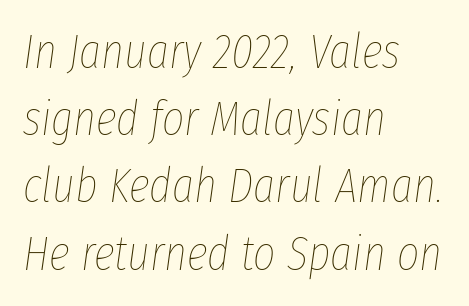
Q: Is the text bold? A: No.
Q: Is the text italic (slanted)? A: Yes, it leans right by about 8 degrees.
Q: Is the text underlined? A: No.
Q: How is the paragraph aligned? A: Left-aligned.
Q: Is the spacing between letters normal or unusually wide? A: Normal.
Q: Is the spacing between lines tight, normal or loose? A: Normal.
Q: Width (condensed, normal, or wide)? A: Condensed.
Q: Stroke contrast? A: Low.
Q: x-height? A: Medium.
Q: Monospaced? A: No.
